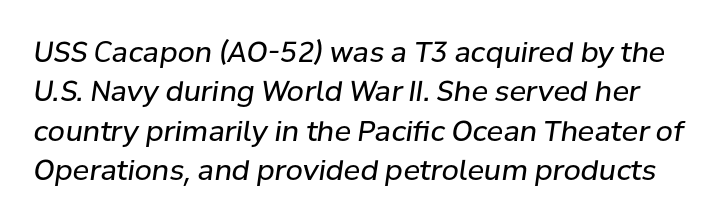
The image shows 28 px regular-weight type, italic (leaning right); set normal line spacing (1.41x), normal letter spacing, not underlined; low stroke contrast and a medium x-height.
